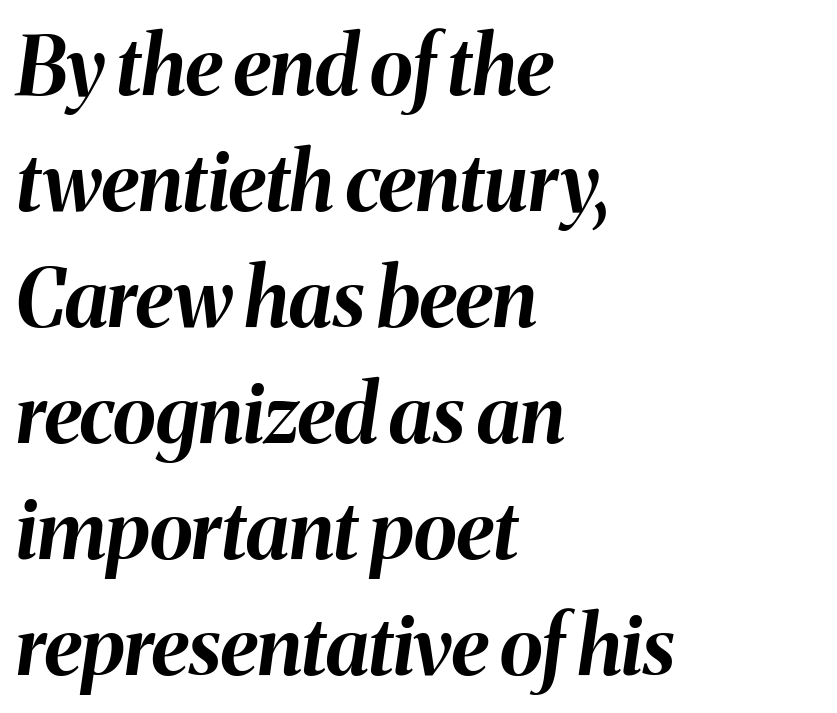
{"italic": "yes", "lean": "right", "slant_degrees": 8, "bold": "yes", "weight": "bold", "width": "normal", "stroke_contrast": "medium", "x_height": "medium", "monospaced": "no", "underline": "no", "align": "left", "line_spacing": "normal", "line_spacing_ratio": 1.45, "letter_spacing": "normal", "letter_spacing_em": 0.0, "glyph_px": 80}
